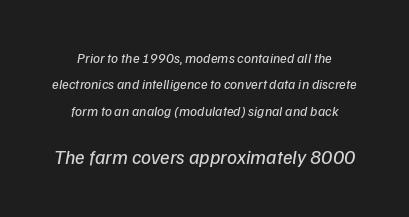
The image shows 20 px text type; set line spacing 1.88x, normal letter spacing, not underlined; the second (bottom) block is 1.43x larger.
